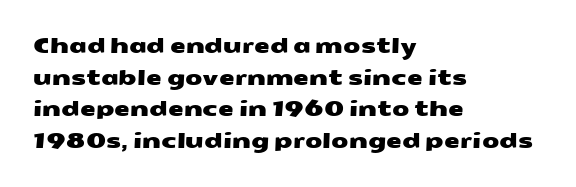
{"underline": "no", "align": "left", "line_spacing": "normal", "line_spacing_ratio": 1.58, "letter_spacing": "normal", "letter_spacing_em": 0.0, "glyph_px": 20}
